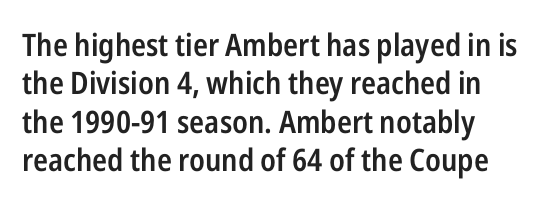
Regarding serifs, this sample does without them. Posture: straight, roman, zero tilt. Weight check: semibold — heavier than regular, not quite bold. The foot of each line stays bare and open. The passage shown has conventional tracking throughout.
